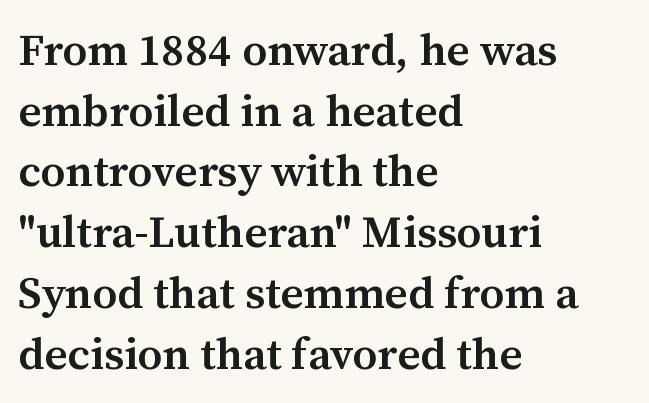
{"serif": "yes", "italic": "no", "bold": "semi", "weight": "semibold", "width": "normal", "stroke_contrast": "medium", "x_height": "medium", "monospaced": "no", "underline": "no", "align": "left", "line_spacing": "normal", "line_spacing_ratio": 1.35, "letter_spacing": "normal", "letter_spacing_em": 0.0, "glyph_px": 45}
